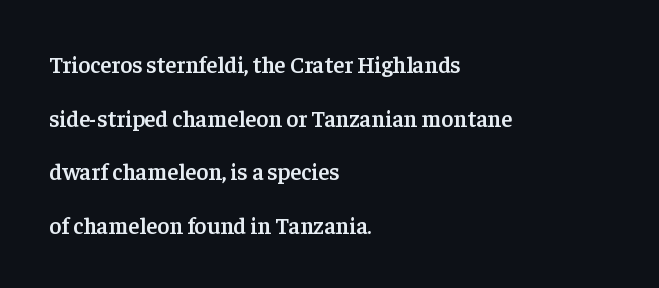
The image shows 23 px text type, upright; set left-aligned, loose line spacing (2.33x), normal letter spacing, not underlined.
